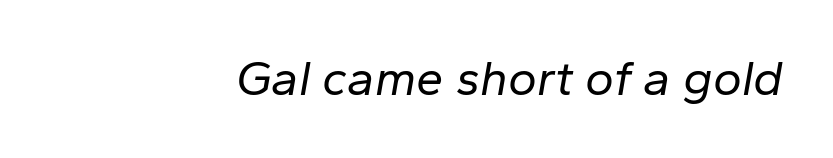
{"italic": "yes", "lean": "right", "slant_degrees": 10, "bold": "no", "weight": "regular", "width": "normal", "stroke_contrast": "low", "x_height": "medium", "monospaced": "no", "underline": "no", "align": "right", "letter_spacing": "normal", "letter_spacing_em": 0.0, "glyph_px": 49}
